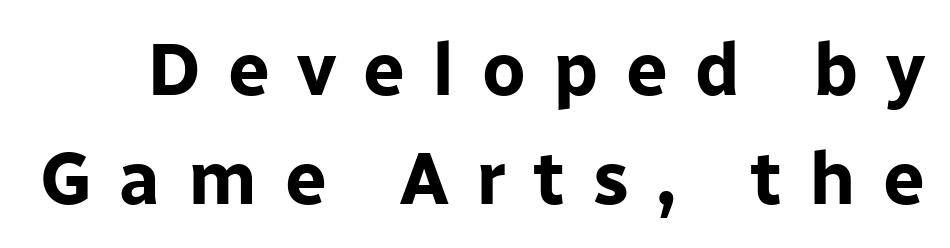
{"serif": "no", "italic": "no", "bold": "yes", "weight": "bold", "width": "normal", "stroke_contrast": "low", "x_height": "medium", "monospaced": "no", "underline": "no", "line_spacing": "normal", "line_spacing_ratio": 1.47, "letter_spacing": "wide", "letter_spacing_em": 0.37, "glyph_px": 74}
